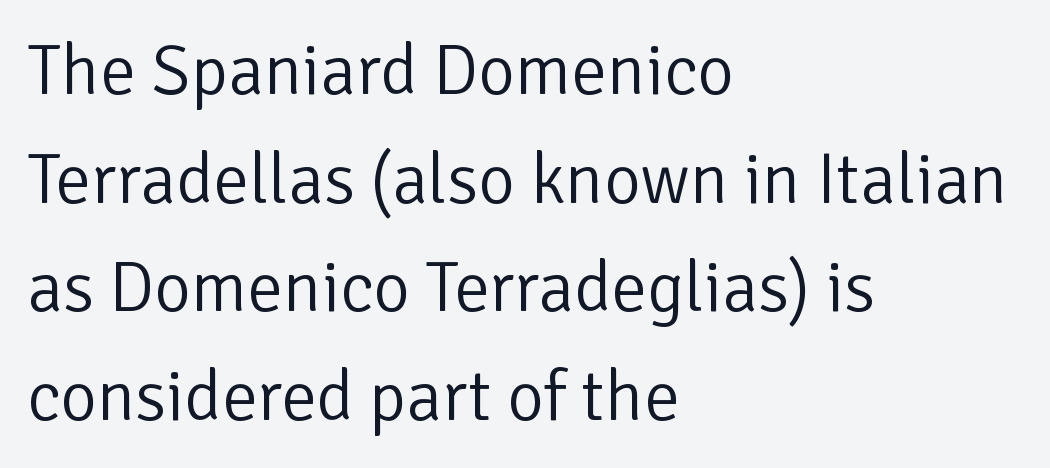
{"serif": "no", "italic": "no", "bold": "no", "weight": "light", "width": "normal", "stroke_contrast": "low", "x_height": "medium", "monospaced": "no", "underline": "no", "align": "left", "line_spacing": "normal", "line_spacing_ratio": 1.53, "letter_spacing": "normal", "letter_spacing_em": 0.0, "glyph_px": 71}
